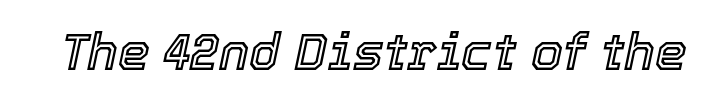
Q: Is the text italic (slanted)? A: Yes, it leans right by about 12 degrees.
Q: Is the text underlined? A: No.
Q: Is the spacing between letters normal or unusually wide? A: Normal.
Q: Width (condensed, normal, or wide)? A: Normal.
Q: x-height? A: Medium.
Q: Monospaced? A: No.
